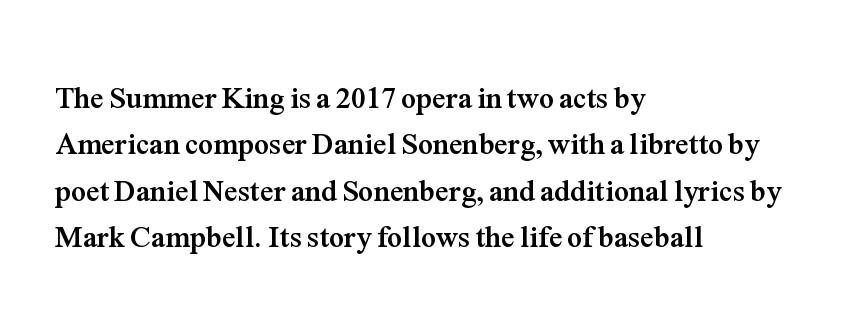
Q: Is the text bold? A: Yes.
Q: Is the text italic (slanted)? A: No, it is upright.
Q: Is the typeface a serif or a sans-serif typeface? A: Serif.
Q: Is the text underlined? A: No.
Q: How is the paragraph aligned? A: Left-aligned.
Q: Is the spacing between letters normal or unusually wide? A: Normal.
Q: Is the spacing between lines tight, normal or loose? A: Normal.
Q: Width (condensed, normal, or wide)? A: Normal.
Q: Stroke contrast? A: Medium.
Q: x-height? A: Medium.
Q: Monospaced? A: No.
